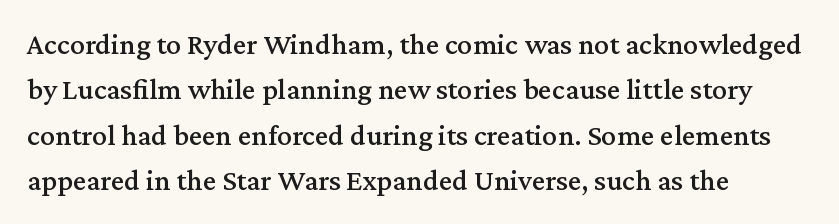
Horizontally, the lines are justified to the leading edge only. Think of a printed novel: that variable character pitch is what you see here. When letters stand straight like this, we call the style roman or upright. These lines keep a tight, regular rhythm from letter to letter. How would I describe the line gaps? Plain and ordinary. The foot of each line stays bare and open.
